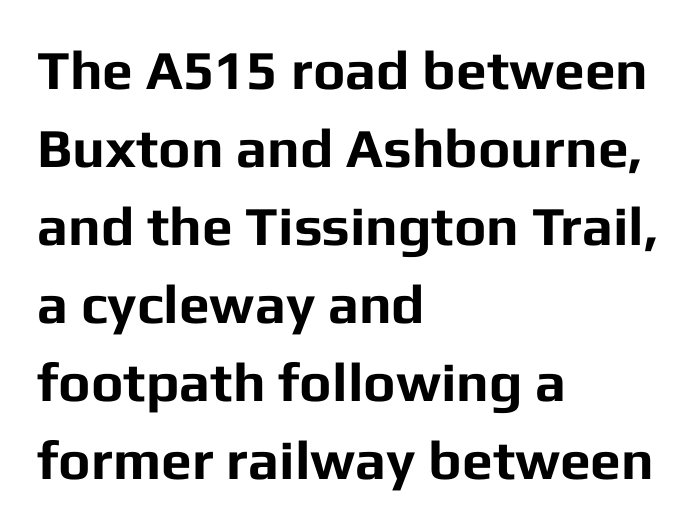
{"serif": "no", "italic": "no", "bold": "yes", "weight": "bold", "width": "normal", "stroke_contrast": "low", "x_height": "medium", "monospaced": "no", "underline": "no", "align": "left", "line_spacing": "normal", "line_spacing_ratio": 1.42, "letter_spacing": "normal", "letter_spacing_em": 0.0, "glyph_px": 55}
